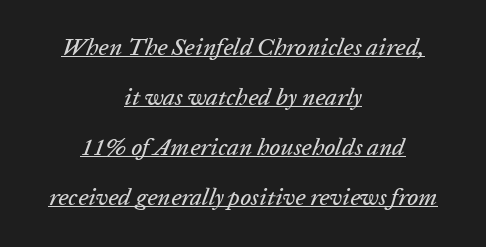
{"italic": "yes", "lean": "right", "slant_degrees": 20, "underline": "yes", "align": "center", "line_spacing": "loose", "line_spacing_ratio": 2.08, "letter_spacing": "normal", "letter_spacing_em": 0.0, "glyph_px": 24}
